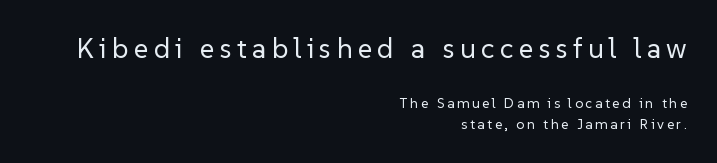
{"serif": "no", "italic": "no", "bold": "no", "weight": "regular", "width": "normal", "stroke_contrast": "low", "x_height": "medium", "monospaced": "no", "underline": "no", "align": "right", "line_spacing": "normal", "line_spacing_ratio": 1.48, "larger_block": "first", "size_ratio": 2.0, "glyph_px": 28}
